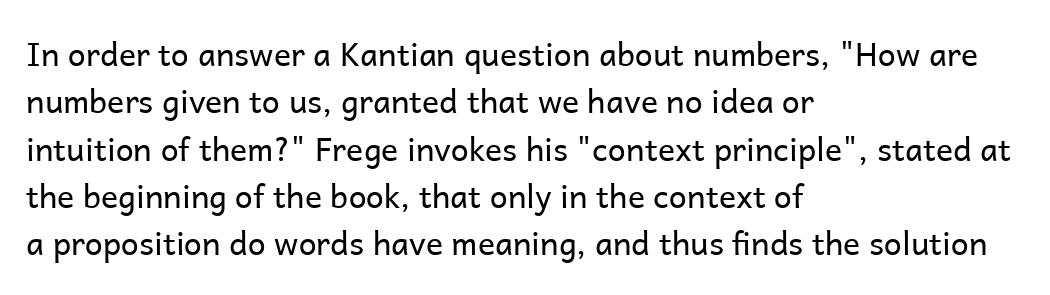
Typeset ragged right — the left edge is the straight one. Examine the stroke ends and you'll find no serifs. The strokes are not fattened; the text isn't bold. Descenders hang freely into open space. The lines sit at an ordinary, default distance from one another. The letters advance in unequal steps, a hallmark of proportional type.
